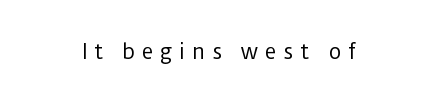
The type is letterspaced generously, with wide tracking. The strokes are not fattened; the text isn't bold. The baseline area is clear. This is roman type, the default non-slanted kind.
